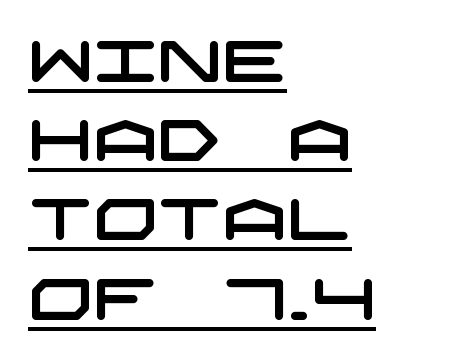
{"serif": "no", "width": "wide", "stroke_contrast": "low", "x_height": "large", "underline": "yes", "align": "left", "line_spacing": "normal", "line_spacing_ratio": 1.39, "letter_spacing": "normal", "letter_spacing_em": 0.0, "glyph_px": 57}
